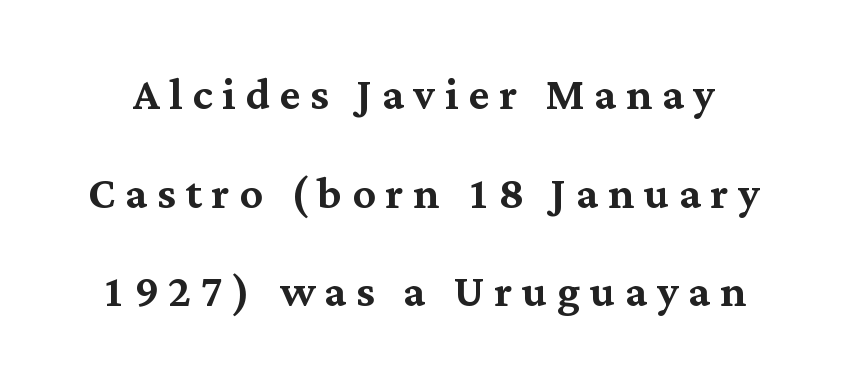
Q: Is the text italic (slanted)? A: No, it is upright.
Q: Is the typeface a serif or a sans-serif typeface? A: Serif.
Q: Is the text underlined? A: No.
Q: Width (condensed, normal, or wide)? A: Normal.
Q: Stroke contrast? A: Medium.
Q: x-height? A: Medium.
Q: Monospaced? A: No.
